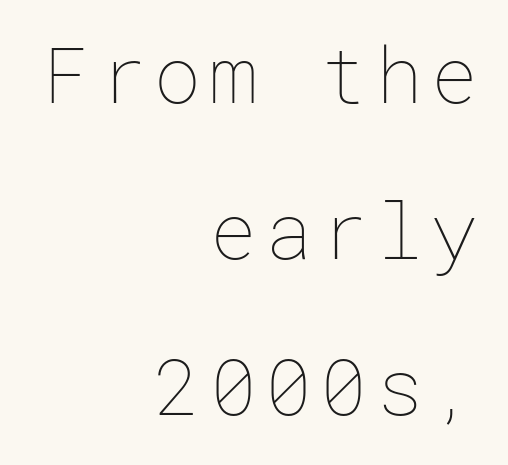
{"italic": "no", "bold": "no", "weight": "thin", "width": "normal", "stroke_contrast": "low", "x_height": "medium", "underline": "no", "align": "right", "line_spacing": "loose", "line_spacing_ratio": 2.0, "glyph_px": 78}
